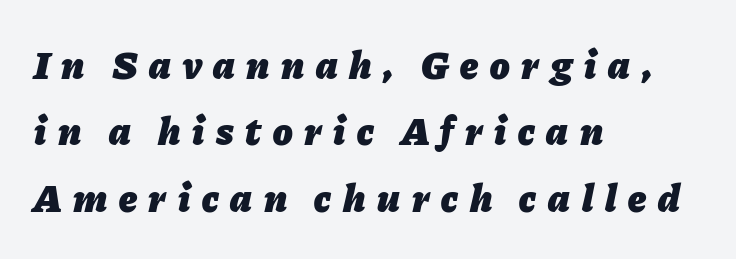
Q: Is the text bold? A: Yes.
Q: Is the text italic (slanted)? A: Yes, it leans right by about 11 degrees.
Q: Is the text underlined? A: No.
Q: How is the paragraph aligned? A: Left-aligned.
Q: Is the spacing between letters normal or unusually wide? A: Unusually wide.
Q: Is the spacing between lines tight, normal or loose? A: Normal.
Q: Width (condensed, normal, or wide)? A: Normal.
Q: Stroke contrast? A: Low.
Q: x-height? A: Medium.
Q: Monospaced? A: No.
